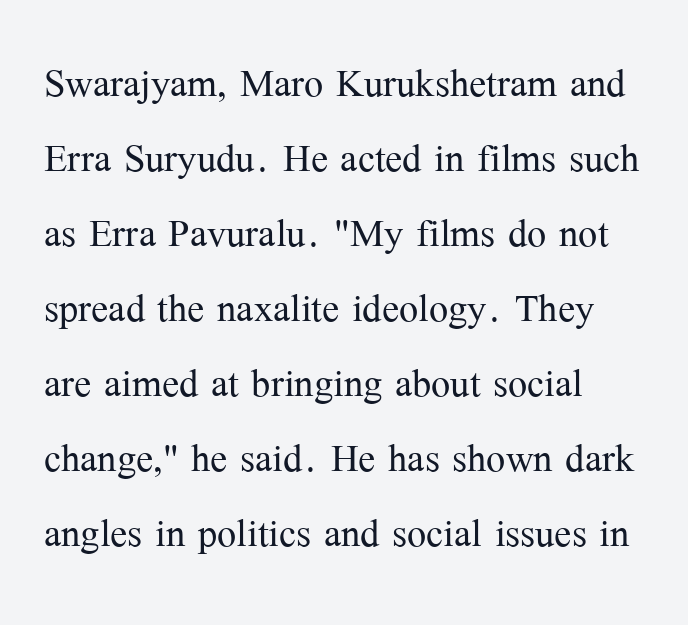
Q: Is the text bold? A: No.
Q: Is the text italic (slanted)? A: No, it is upright.
Q: Is the typeface a serif or a sans-serif typeface? A: Serif.
Q: Is the text underlined? A: No.
Q: How is the paragraph aligned? A: Left-aligned.
Q: Is the spacing between letters normal or unusually wide? A: Normal.
Q: Is the spacing between lines tight, normal or loose? A: Normal.
Q: Width (condensed, normal, or wide)? A: Normal.
Q: Stroke contrast? A: Medium.
Q: x-height? A: Medium.
Q: Monospaced? A: No.
